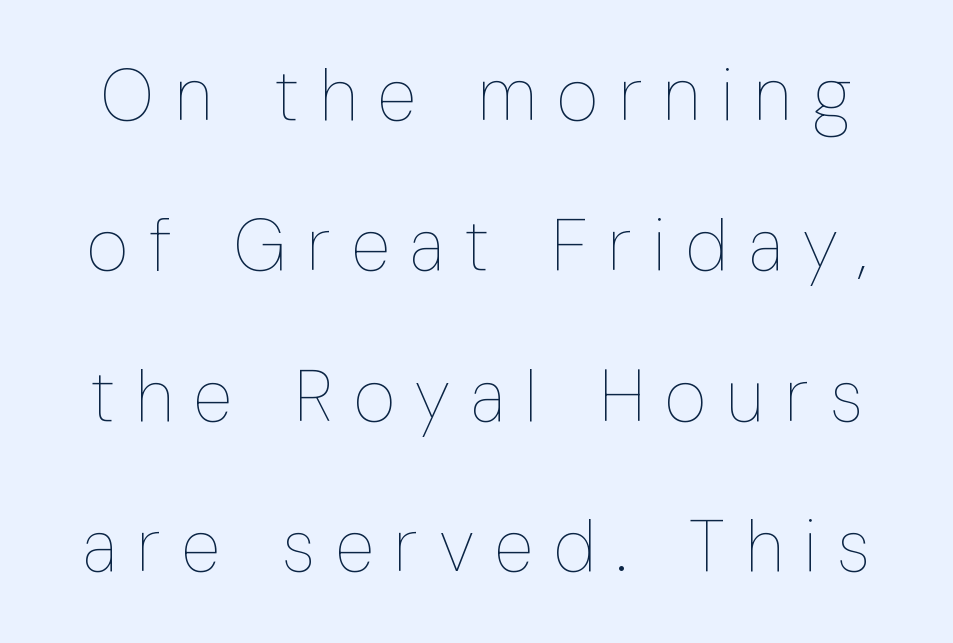
The image shows 72 px thin, condensed type, upright; set loose line spacing (2.09x), unusually wide letter spacing (+0.29 em), not underlined; low stroke contrast and a medium x-height.
